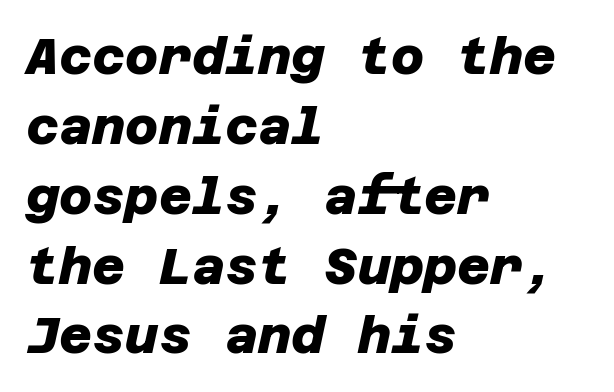
{"serif": "no", "bold": "yes", "weight": "heavy", "width": "normal", "stroke_contrast": "low", "x_height": "large", "underline": "no", "align": "left", "line_spacing": "normal", "line_spacing_ratio": 1.37, "letter_spacing": "normal", "letter_spacing_em": 0.0, "glyph_px": 51}
